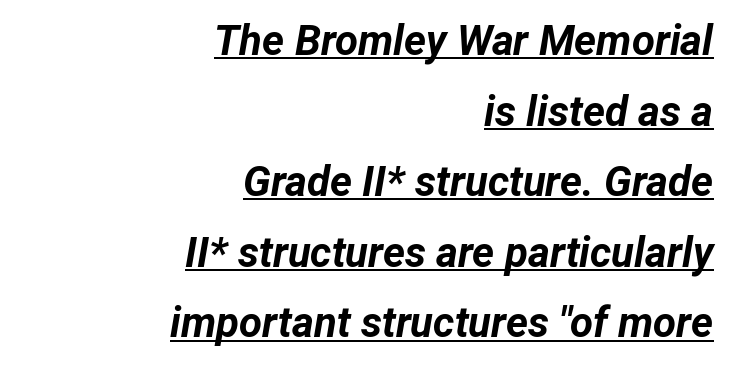
The image shows 42 px bold type, italic (leaning right); set right-aligned, normal line spacing (1.68x), normal letter spacing, underlined; low stroke contrast and a medium x-height.
